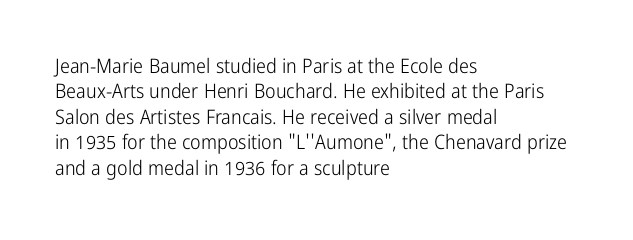
The rows are spaced the way most documents space them. Weight: in the light-to-regular range. Each word holds together tightly as a unit, with standard inter-letter gaps. Nobody drew a line under any word here.
